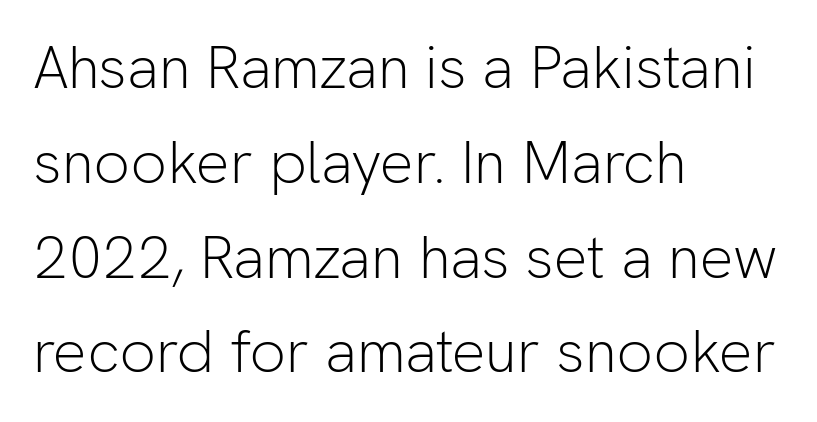
This rendering features lettering with no underline. Stems here are at most as thick as an everyday book face. You can tell it's not italic because the verticals are truly vertical. The characters display no serif detailing; their extremities are plain. Inter-character spacing is left at the font's built-in metrics.
